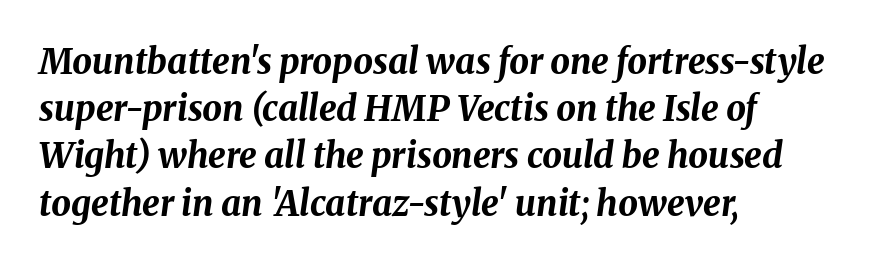
The image shows 35 px bold type, italic (leaning right); set left-aligned, normal line spacing (1.35x), normal letter spacing, not underlined; medium stroke contrast and a medium x-height.
